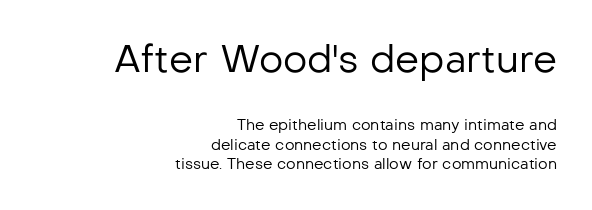
The text block is weighted toward the right margin, trailing off unevenly leftward. The lettering stays uniformly vertical, giving the passage a roman look. A bare baseline throughout the passage. Proportional: the letters do not fall into vertical columns. Top chunk: large. Bottom chunk: small.
